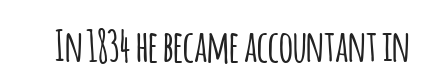
{"serif": "no", "italic": "no", "width": "condensed", "stroke_contrast": "low", "x_height": "large", "monospaced": "no", "underline": "no", "letter_spacing": "normal", "letter_spacing_em": 0.0, "glyph_px": 44}
